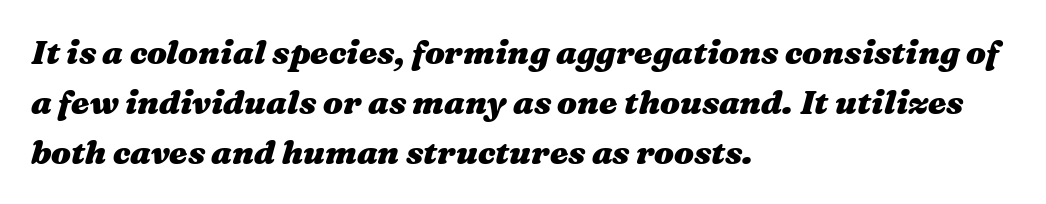
The image shows 33 px heavy, wide type, italic (leaning right); set left-aligned, normal line spacing (1.51x), normal letter spacing, not underlined; medium stroke contrast and a medium x-height.
